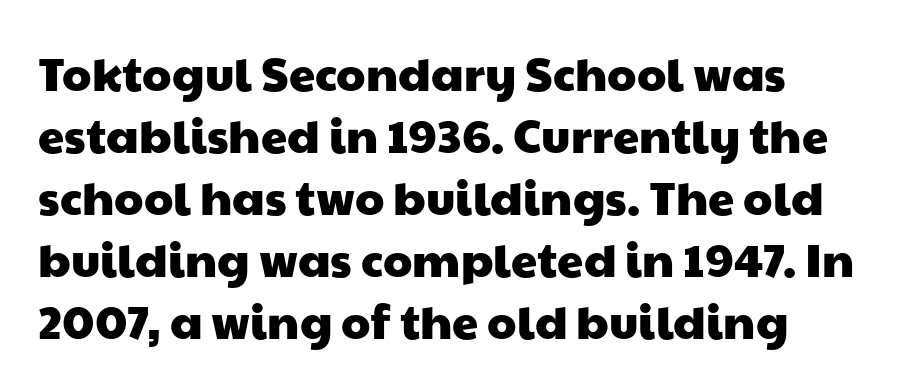
The image shows 47 px wide sans-serif type; set left-aligned, normal line spacing (1.32x), normal letter spacing, not underlined; low stroke contrast and a medium x-height.
